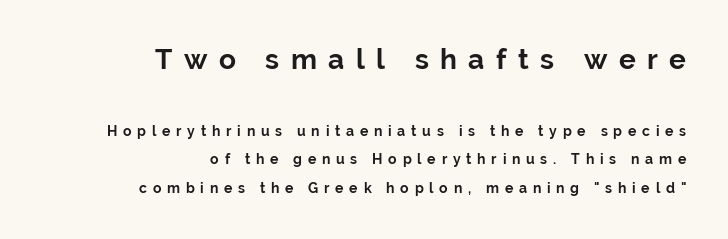
The image shows 28 px bold sans-serif type, upright; set right-aligned, loose line spacing (2.04x), unusually wide letter spacing (+0.41 em), not underlined; the first (top) block is 2.0x larger; low stroke contrast and a medium x-height.
